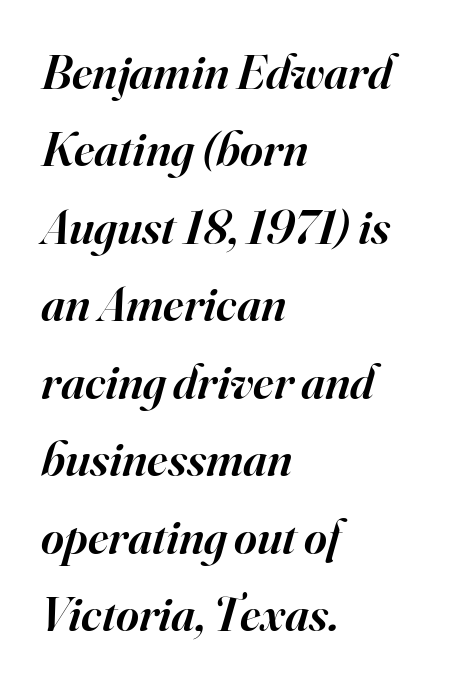
{"serif": "yes", "italic": "yes", "lean": "right", "slant_degrees": 16, "bold": "semi", "weight": "semibold", "width": "normal", "stroke_contrast": "high", "x_height": "small", "monospaced": "no", "underline": "no", "align": "left", "line_spacing": "normal", "line_spacing_ratio": 1.58, "letter_spacing": "normal", "letter_spacing_em": 0.0, "glyph_px": 49}
